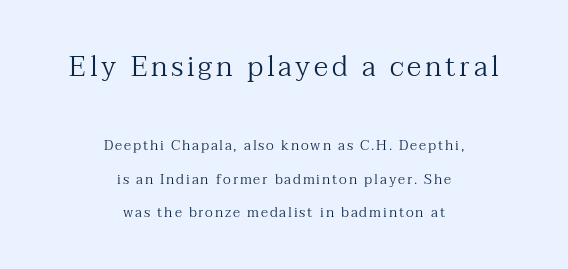
The image shows 28 px regular-weight serif type, upright; set centered, loose line spacing (2.41x), not underlined; the first (top) block is 2.0x larger; medium stroke contrast and a medium x-height.
